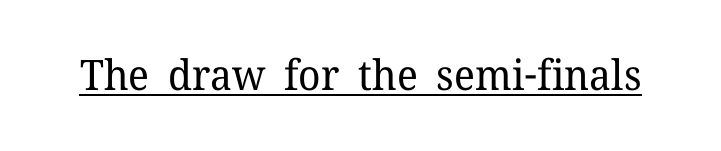
Q: Is the text bold? A: No.
Q: Is the text italic (slanted)? A: No, it is upright.
Q: Is the typeface a serif or a sans-serif typeface? A: Serif.
Q: Is the text underlined? A: Yes.
Q: Is the spacing between letters normal or unusually wide? A: Normal.
Q: Width (condensed, normal, or wide)? A: Normal.
Q: Stroke contrast? A: Low.
Q: x-height? A: Medium.
Q: Monospaced? A: No.
